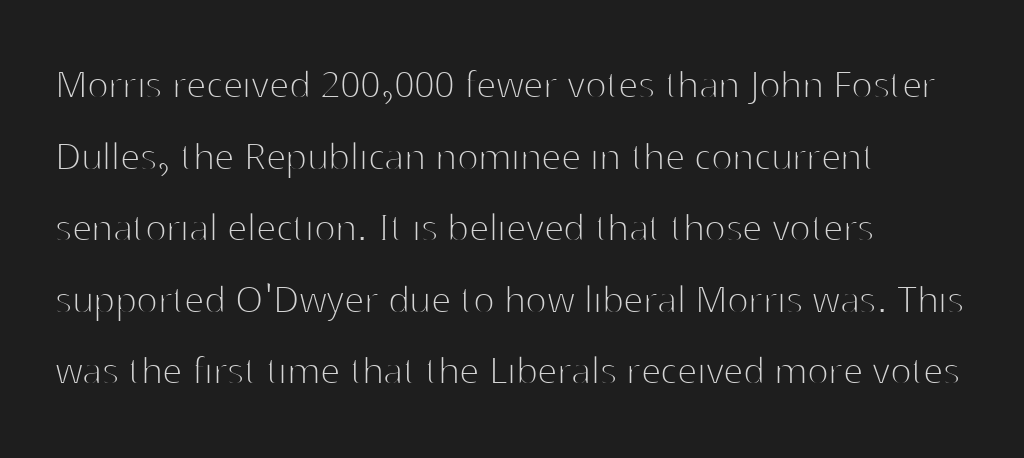
{"serif": "no", "italic": "no", "bold": "no", "weight": "thin", "width": "normal", "stroke_contrast": "high", "x_height": "medium", "monospaced": "no", "underline": "no", "align": "left", "line_spacing": "normal", "line_spacing_ratio": 1.59, "letter_spacing": "normal", "letter_spacing_em": 0.0, "glyph_px": 45}
